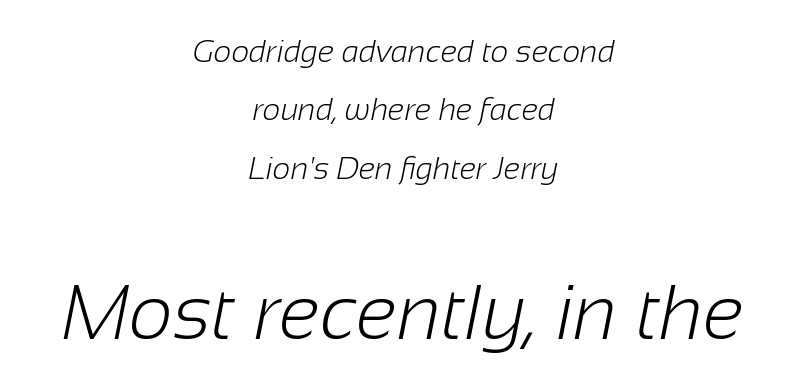
The image shows 77 px light sans-serif type; set centered, line spacing 1.88x, normal letter spacing, not underlined; the second (bottom) block is 2.48x larger; low stroke contrast and a medium x-height.
